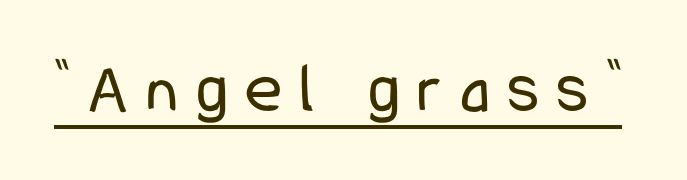
Proportional: the letters do not fall into vertical columns. Each word looks stretched out because of the extra space between its letters. The strokes are not fattened; the text isn't bold. Every stem runs plumb, perpendicular to the baseline.
